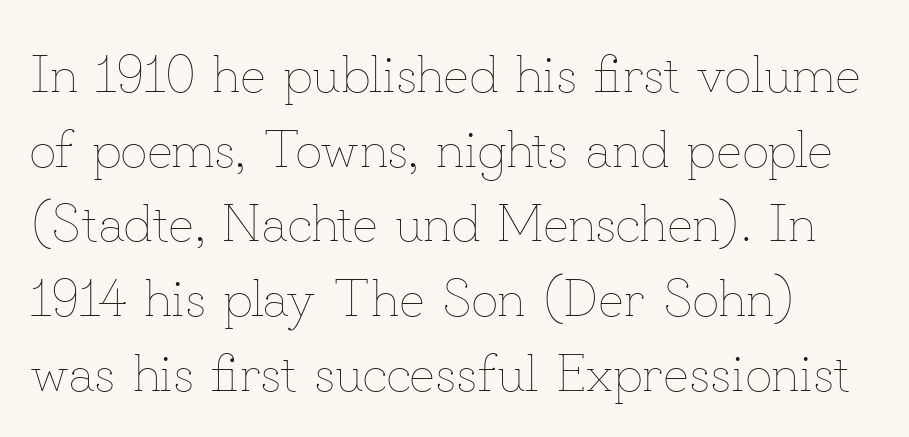
The image shows 53 px thin type, upright; set normal line spacing (1.41x), normal letter spacing, not underlined; low stroke contrast and a small x-height.
